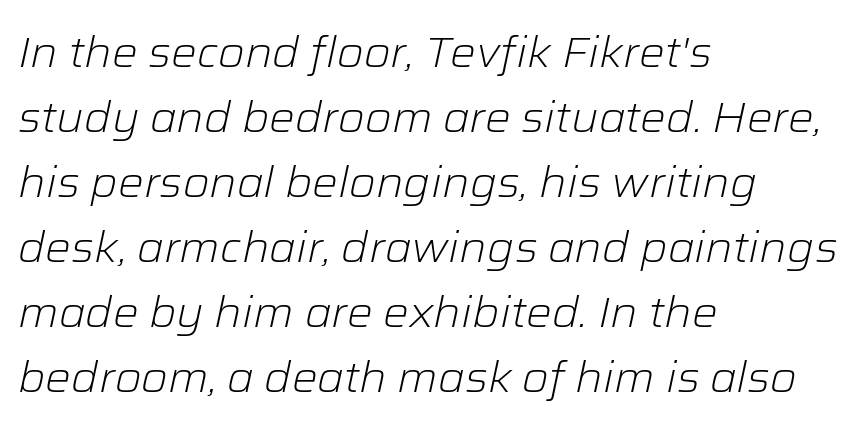
The rendering keeps characters at their native spacing. Notice how the stems are inclined rather than vertical — that's the hallmark of italics. Has an underline been added? It has not. Where is the straight margin? On the left. If you measured baseline to baseline, you'd find a middling distance.
